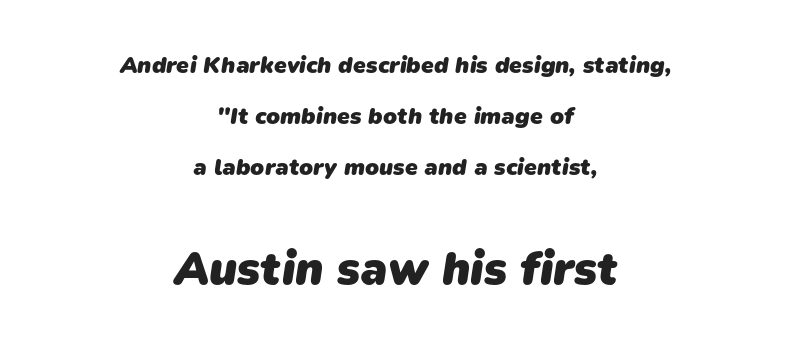
The image shows 46 px heavy sans-serif type; set centered, loose line spacing (2.22x), normal letter spacing, not underlined; the second (bottom) block is 2.0x larger; low stroke contrast and a medium x-height.
